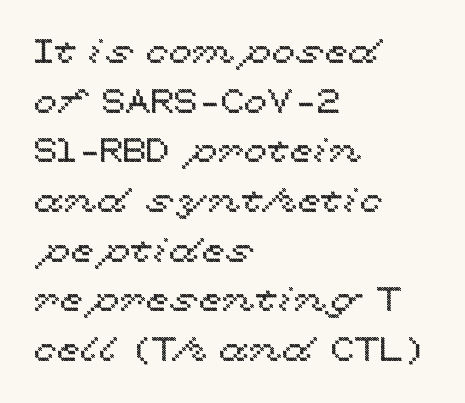
The image shows 34 px wide type; set left-aligned, normal line spacing (1.46x), normal letter spacing, not underlined; a medium x-height.
